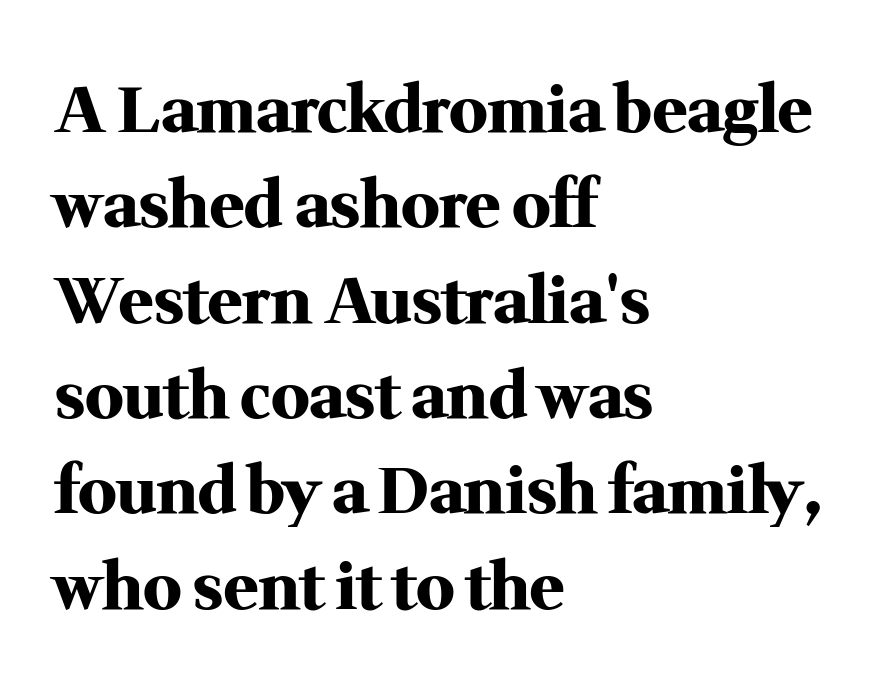
The image shows 64 px heavy serif type, upright; set left-aligned, normal line spacing (1.49x), normal letter spacing, not underlined; medium stroke contrast and a medium x-height.
